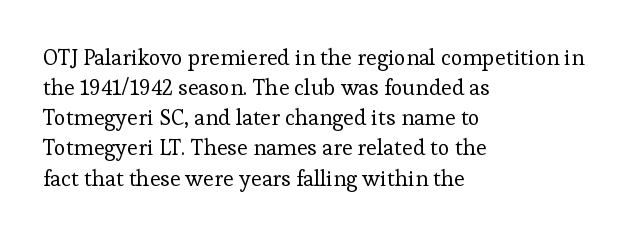
Q: Is the text bold? A: No.
Q: Is the text italic (slanted)? A: No, it is upright.
Q: Is the text underlined? A: No.
Q: How is the paragraph aligned? A: Left-aligned.
Q: Is the spacing between letters normal or unusually wide? A: Normal.
Q: Is the spacing between lines tight, normal or loose? A: Normal.
